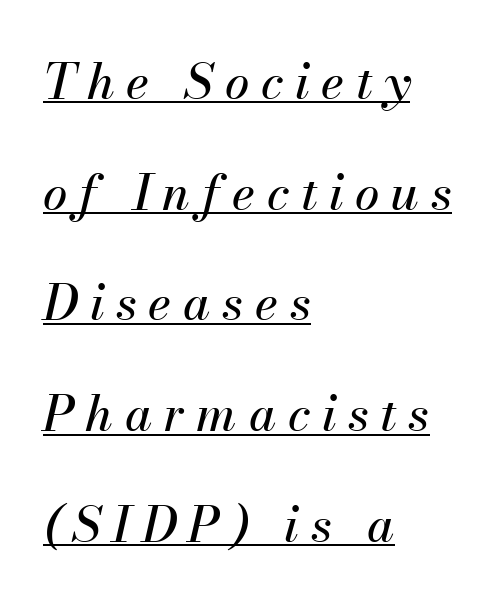
{"italic": "yes", "lean": "right", "slant_degrees": 13, "width": "normal", "stroke_contrast": "medium", "x_height": "small", "monospaced": "no", "underline": "yes", "align": "left", "line_spacing": "loose", "line_spacing_ratio": 2.26, "letter_spacing": "wide", "letter_spacing_em": 0.24, "glyph_px": 49}
